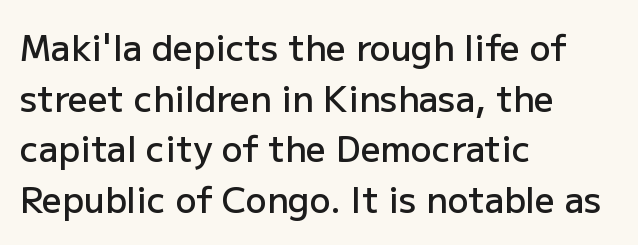
The image shows 35 px semibold sans-serif type, upright; set left-aligned, normal line spacing (1.45x), normal letter spacing, not underlined; low stroke contrast and a medium x-height.
